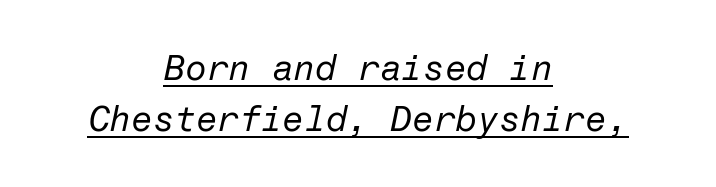
The image shows 35 px regular-weight type, italic (leaning right); set centered, normal line spacing (1.46x), normal letter spacing, underlined; low stroke contrast and a medium x-height.
